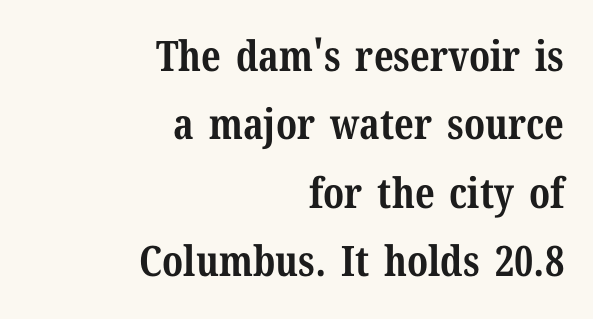
{"serif": "yes", "italic": "no", "bold": "yes", "weight": "bold", "width": "normal", "stroke_contrast": "medium", "x_height": "medium", "monospaced": "no", "underline": "no", "align": "right", "line_spacing": "normal", "line_spacing_ratio": 1.63, "letter_spacing": "normal", "letter_spacing_em": 0.0, "glyph_px": 42}
